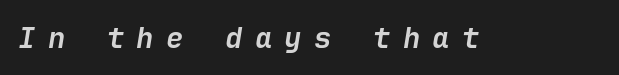
Descender tails drop into unmarked territory. You'd pick this weight for a headline — it's a proper bold. The letters are slanted; this is an italic face. The type is letterspaced generously, with wide tracking.
